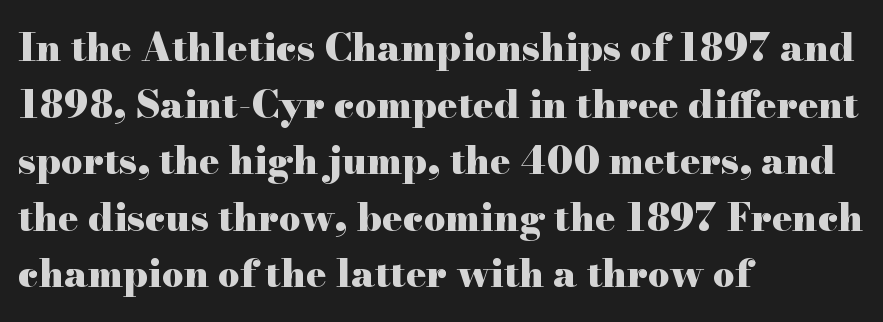
{"serif": "yes", "italic": "no", "bold": "yes", "weight": "heavy", "width": "wide", "stroke_contrast": "high", "x_height": "small", "monospaced": "no", "underline": "no", "align": "left", "line_spacing": "normal", "line_spacing_ratio": 1.49, "letter_spacing": "normal", "letter_spacing_em": 0.0, "glyph_px": 38}
